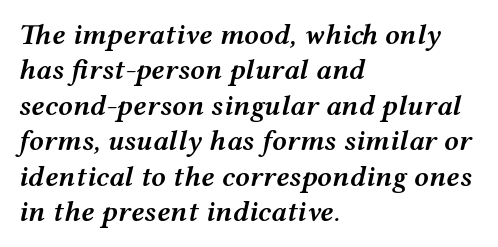
{"italic": "yes", "lean": "right", "slant_degrees": 12, "bold": "semi", "weight": "semibold", "width": "wide", "stroke_contrast": "medium", "x_height": "medium", "monospaced": "no", "underline": "no", "align": "left", "line_spacing_ratio": 1.22, "letter_spacing": "normal", "letter_spacing_em": 0.0, "glyph_px": 29}
